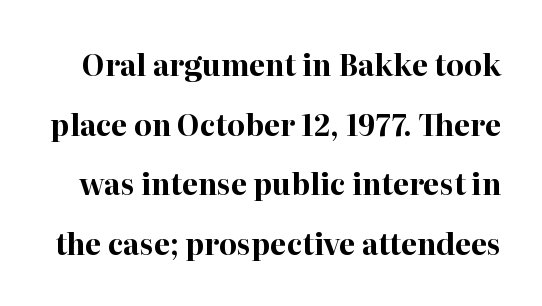
Here the designer chose a conventional face with non-uniform glyph widths. The letters stand upright; this is a roman face. Look at the tracking — it's just the regular setting, nothing added. The face used here is seriffed, in the tradition of book romans. Just letters on the line, the space beneath them empty. The face used here has the dense, thick strokes of a bold.
